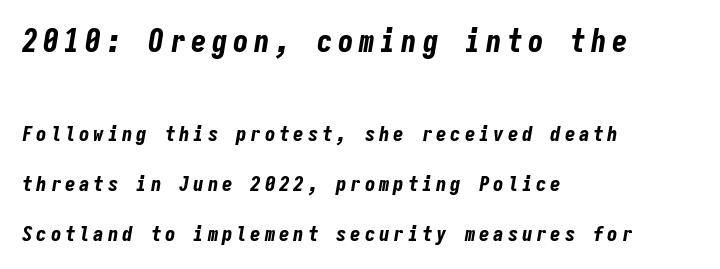
Q: Is the text bold? A: Yes.
Q: Is the text italic (slanted)? A: Yes, it leans right by about 9 degrees.
Q: Is the text underlined? A: No.
Q: How is the paragraph aligned? A: Left-aligned.
Q: Is the spacing between lines tight, normal or loose? A: Loose.
Q: Which block of text is set in a larger size, the first (top) or the second (bottom)? A: The first (top) one.
Q: Width (condensed, normal, or wide)? A: Condensed.
Q: Stroke contrast? A: Low.
Q: x-height? A: Medium.
Q: Monospaced? A: Yes.
